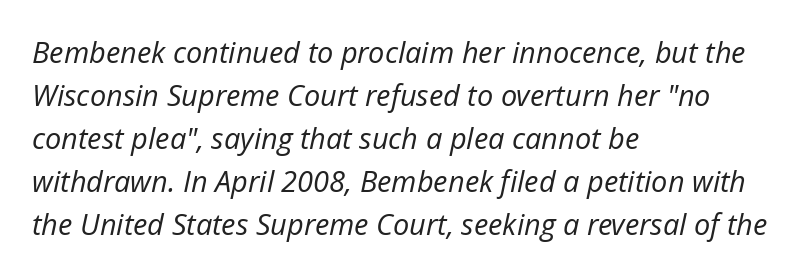
Q: Is the text bold? A: No.
Q: Is the text italic (slanted)? A: Yes, it leans right by about 12 degrees.
Q: Is the text underlined? A: No.
Q: How is the paragraph aligned? A: Left-aligned.
Q: Is the spacing between letters normal or unusually wide? A: Normal.
Q: Is the spacing between lines tight, normal or loose? A: Normal.
Q: Width (condensed, normal, or wide)? A: Normal.
Q: Stroke contrast? A: Low.
Q: x-height? A: Medium.
Q: Monospaced? A: No.
